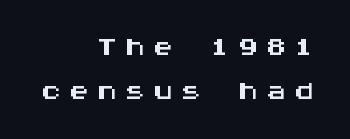
{"serif": "no", "italic": "no", "width": "wide", "stroke_contrast": "medium", "x_height": "large", "monospaced": "yes", "underline": "no", "align": "right", "line_spacing": "tight", "line_spacing_ratio": 1.05, "glyph_px": 42}
